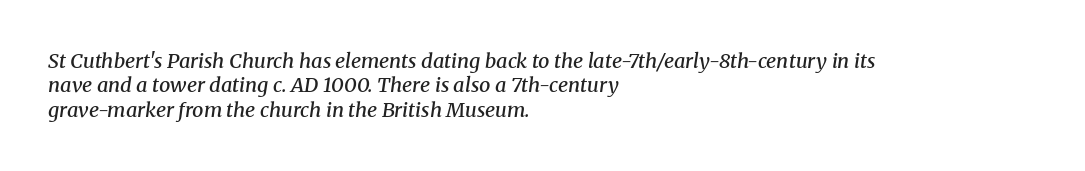
The image shows 20 px text type, italic (leaning right); set left-aligned, line spacing 1.22x, normal letter spacing, not underlined.
